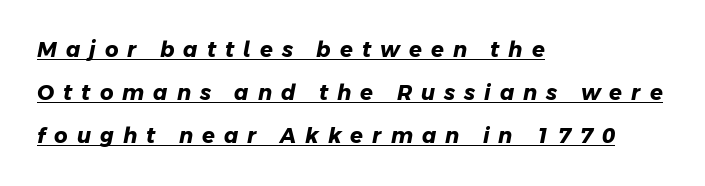
Left-aligned paragraph, ragged on the right. What stands out about the letter spacing? Its width — letters are far apart. Is the type bold? Yes — the strokes are clearly thick and heavy. The vertical gap from one line to the next is large.
